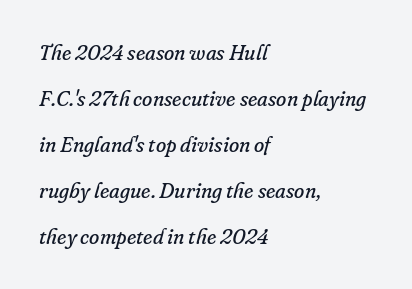
The image shows 21 px text type, italic (leaning right); set left-aligned, loose line spacing (2.19x), normal letter spacing, not underlined.
